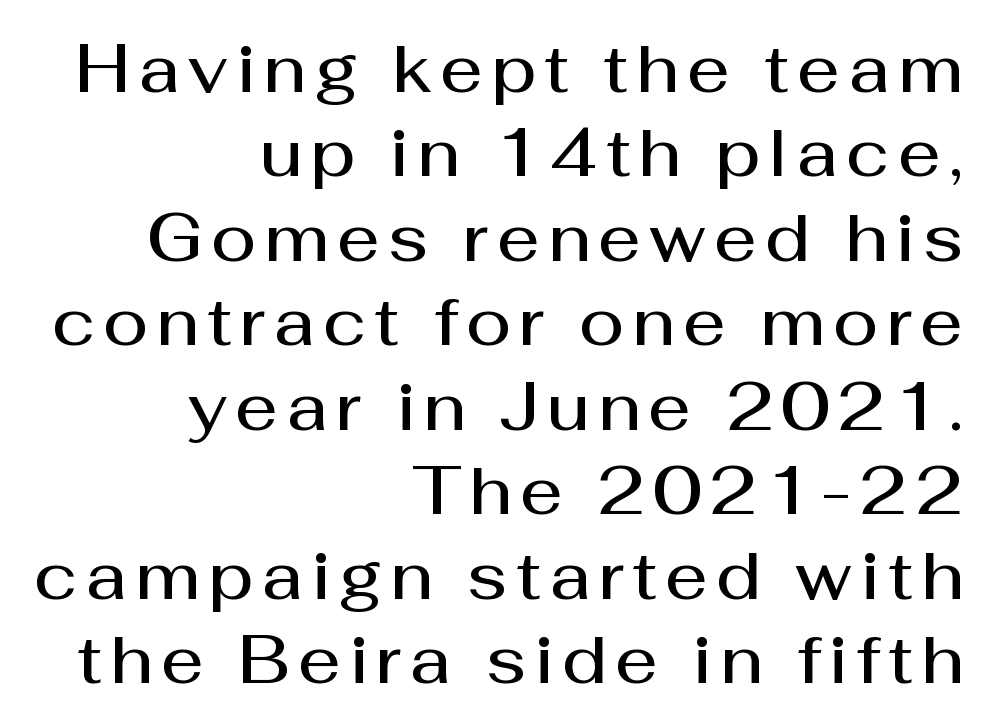
{"serif": "no", "italic": "no", "bold": "semi", "weight": "semibold", "width": "normal", "stroke_contrast": "medium", "x_height": "medium", "monospaced": "no", "underline": "no", "align": "right", "line_spacing": "normal", "line_spacing_ratio": 1.26, "glyph_px": 67}
